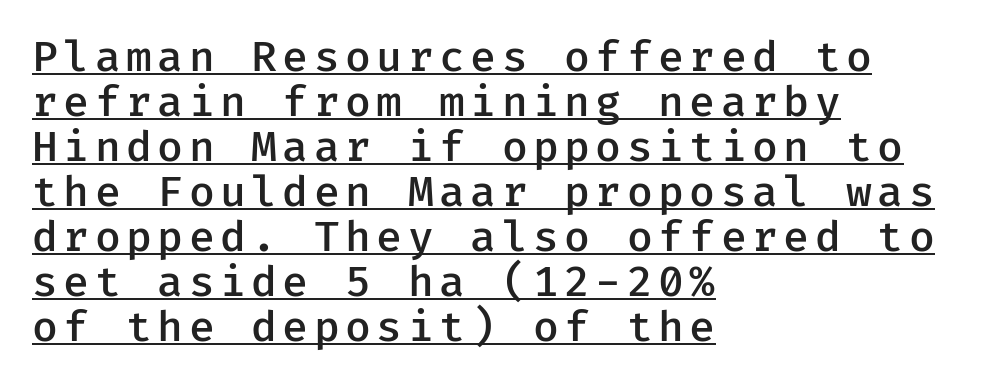
Q: Is the text bold? A: Semi-bold.
Q: Is the text italic (slanted)? A: No, it is upright.
Q: Is the typeface a serif or a sans-serif typeface? A: Sans-serif.
Q: Is the text underlined? A: Yes.
Q: How is the paragraph aligned? A: Left-aligned.
Q: Is the spacing between lines tight, normal or loose? A: Tight.
Q: Width (condensed, normal, or wide)? A: Normal.
Q: Stroke contrast? A: Low.
Q: x-height? A: Medium.
